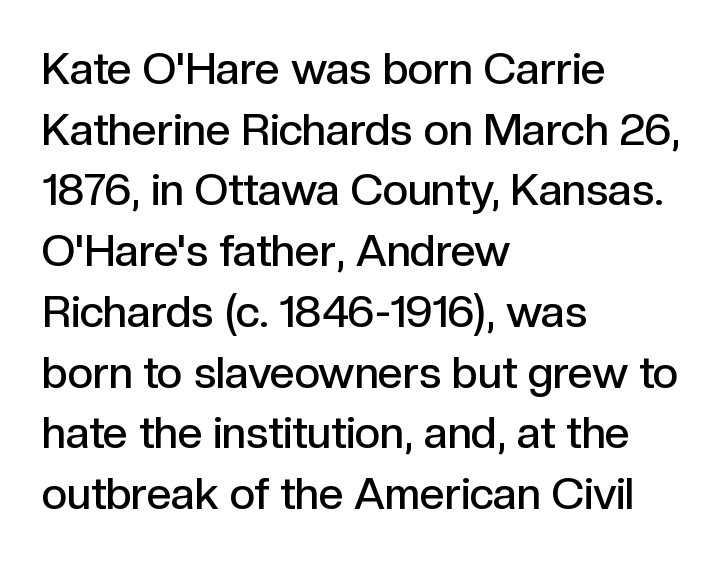
The image shows 44 px semibold sans-serif type, upright; set left-aligned, normal line spacing (1.38x), normal letter spacing, not underlined; a medium x-height.
